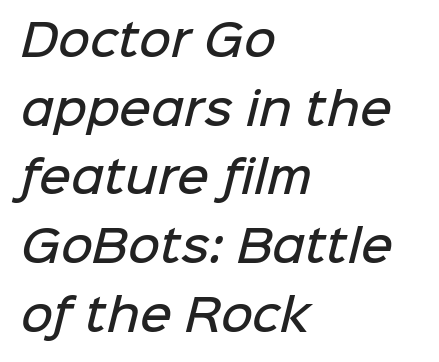
Clear beneath every line of the passage. The face used here is proportionally spaced, like ordinary book or web type. Serif or sans? Sans — the stroke terminals are bare. Leading: standard.
